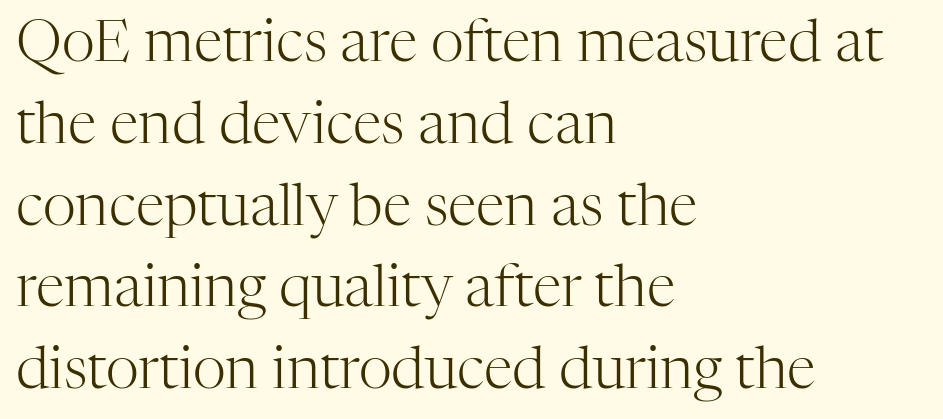
The image shows 58 px light serif type, upright; set left-aligned, normal line spacing (1.41x), normal letter spacing, not underlined; high stroke contrast and a medium x-height.
